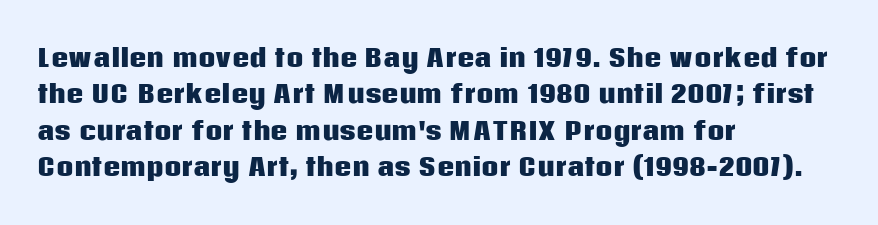
{"italic": "no", "bold": "yes", "underline": "no", "align": "left", "line_spacing": "normal", "line_spacing_ratio": 1.52, "letter_spacing": "normal", "letter_spacing_em": 0.0, "glyph_px": 24}
